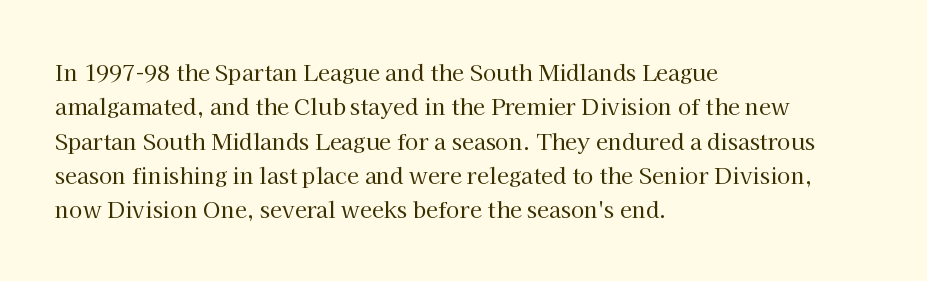
{"italic": "no", "bold": "no", "underline": "no", "align": "left", "line_spacing": "normal", "line_spacing_ratio": 1.56, "letter_spacing": "normal", "letter_spacing_em": 0.0, "glyph_px": 22}
